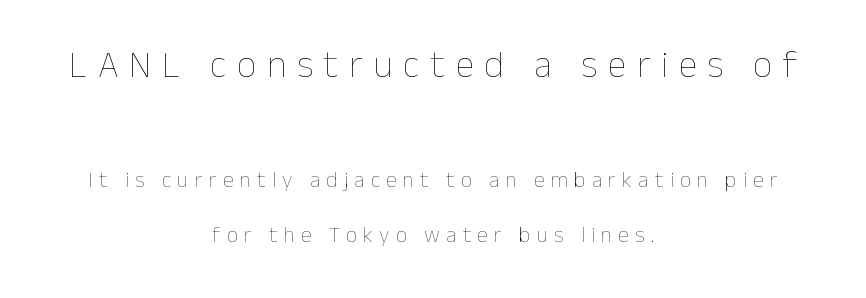
Q: Is the text bold? A: No.
Q: Is the text italic (slanted)? A: No, it is upright.
Q: Is the text underlined? A: No.
Q: How is the paragraph aligned? A: Centered.
Q: Is the spacing between letters normal or unusually wide? A: Unusually wide.
Q: Is the spacing between lines tight, normal or loose? A: Loose.
Q: Which block of text is set in a larger size, the first (top) or the second (bottom)? A: The first (top) one.
Q: Width (condensed, normal, or wide)? A: Normal.
Q: Stroke contrast? A: Low.
Q: x-height? A: Medium.
Q: Monospaced? A: No.
